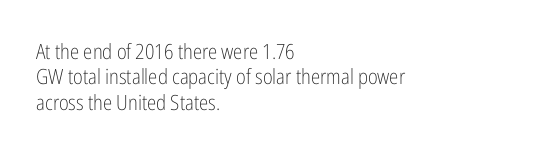
{"italic": "no", "bold": "no", "underline": "no", "align": "left", "line_spacing_ratio": 1.21, "letter_spacing": "normal", "letter_spacing_em": 0.0, "glyph_px": 21}
